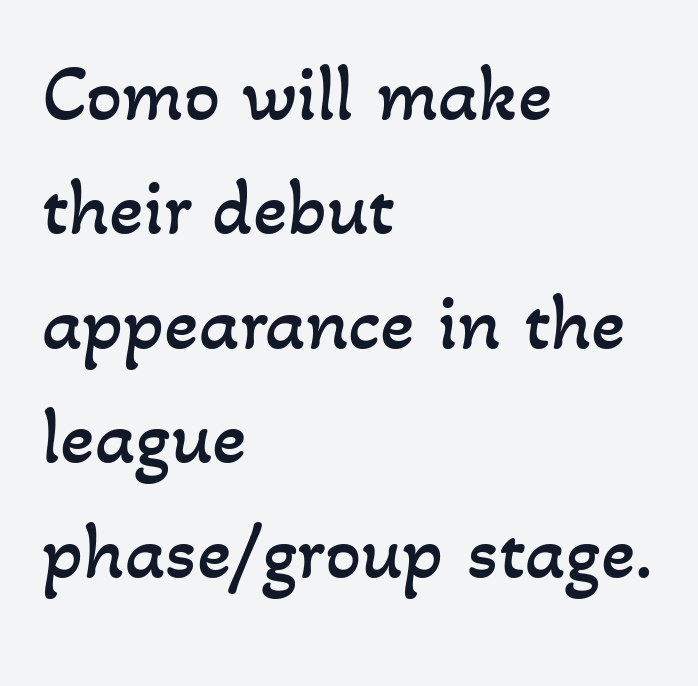
Q: Is the text bold? A: No.
Q: Is the text underlined? A: No.
Q: How is the paragraph aligned? A: Left-aligned.
Q: Is the spacing between letters normal or unusually wide? A: Normal.
Q: Is the spacing between lines tight, normal or loose? A: Normal.
Q: Width (condensed, normal, or wide)? A: Normal.
Q: Stroke contrast? A: Low.
Q: x-height? A: Small.
Q: Monospaced? A: No.
